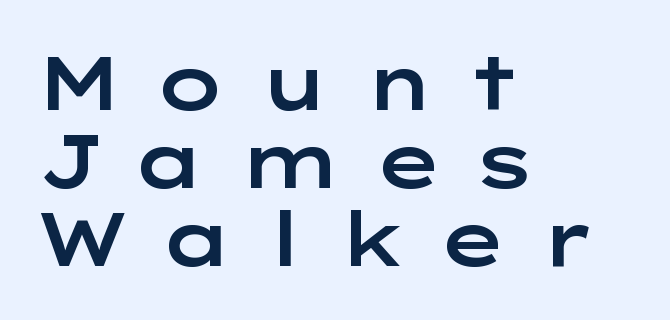
The letters stand straight up with perfectly vertical stems. The letters are spread apart with noticeably loose tracking. Nobody drew a line under any word here. In terms of letterform style, serifs are entirely absent. Closely set lines give the paragraph a compact silhouette. These lines are rendered in a variable-pitch font.
